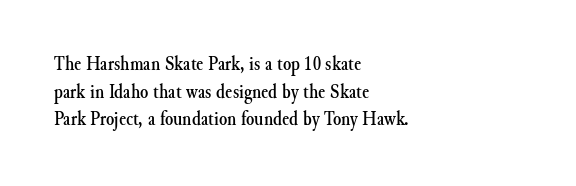
{"italic": "no", "underline": "no", "align": "left", "line_spacing": "normal", "line_spacing_ratio": 1.32, "letter_spacing": "normal", "letter_spacing_em": 0.0, "glyph_px": 21}
